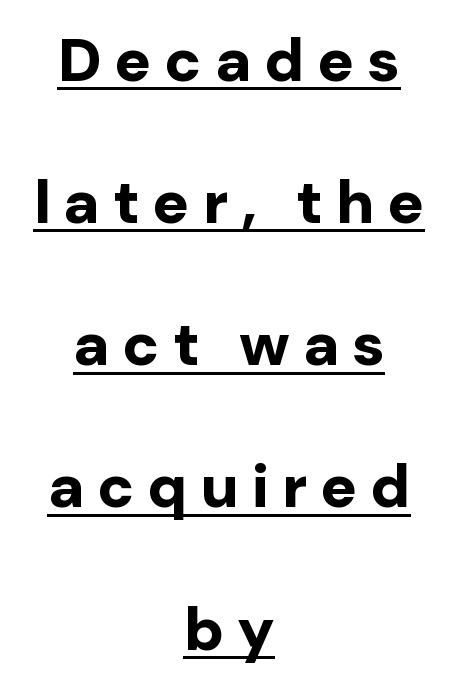
Q: Is the text bold? A: Yes.
Q: Is the text italic (slanted)? A: No, it is upright.
Q: Is the typeface a serif or a sans-serif typeface? A: Sans-serif.
Q: Is the text underlined? A: Yes.
Q: How is the paragraph aligned? A: Centered.
Q: Is the spacing between letters normal or unusually wide? A: Unusually wide.
Q: Is the spacing between lines tight, normal or loose? A: Loose.
Q: Width (condensed, normal, or wide)? A: Normal.
Q: Stroke contrast? A: Low.
Q: x-height? A: Medium.
Q: Monospaced? A: No.
